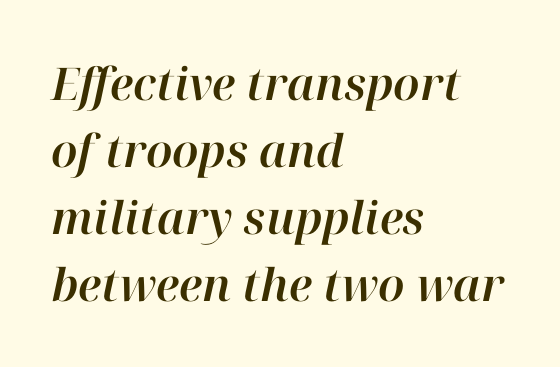
{"italic": "yes", "lean": "right", "slant_degrees": 12, "width": "normal", "stroke_contrast": "high", "x_height": "medium", "monospaced": "no", "underline": "no", "align": "left", "line_spacing": "normal", "line_spacing_ratio": 1.49, "letter_spacing": "normal", "letter_spacing_em": 0.0, "glyph_px": 45}
